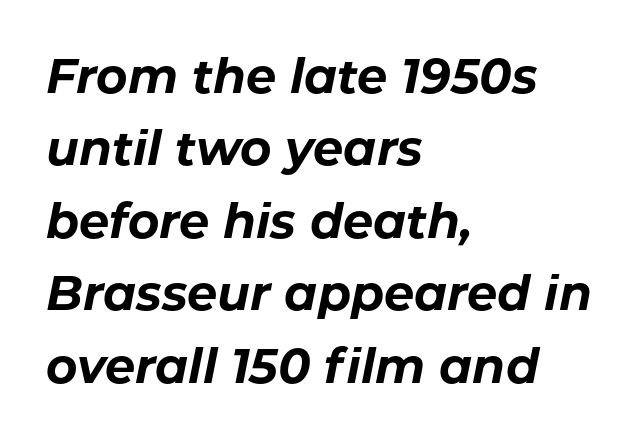
The tracking reads as untouched default to a designer's eye. Heavy-handed strokes throughout: this text is bold. A bare baseline throughout the passage. Interline gaps are of average width in this sample.
